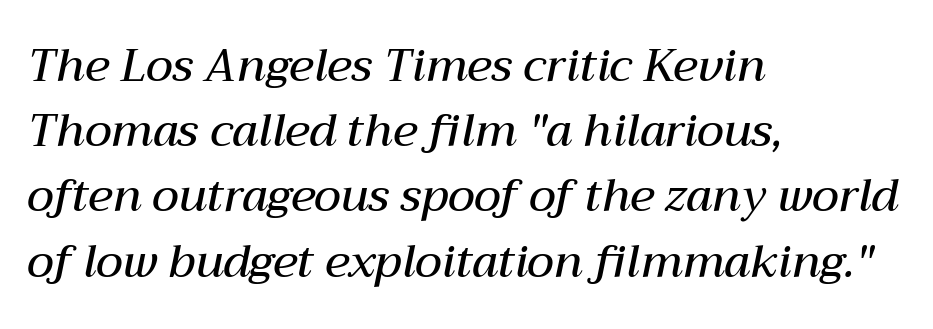
{"italic": "yes", "lean": "right", "slant_degrees": 12, "bold": "semi", "weight": "semibold", "width": "normal", "stroke_contrast": "medium", "x_height": "medium", "monospaced": "no", "underline": "no", "align": "left", "line_spacing": "normal", "line_spacing_ratio": 1.45, "letter_spacing": "normal", "letter_spacing_em": 0.0, "glyph_px": 45}
